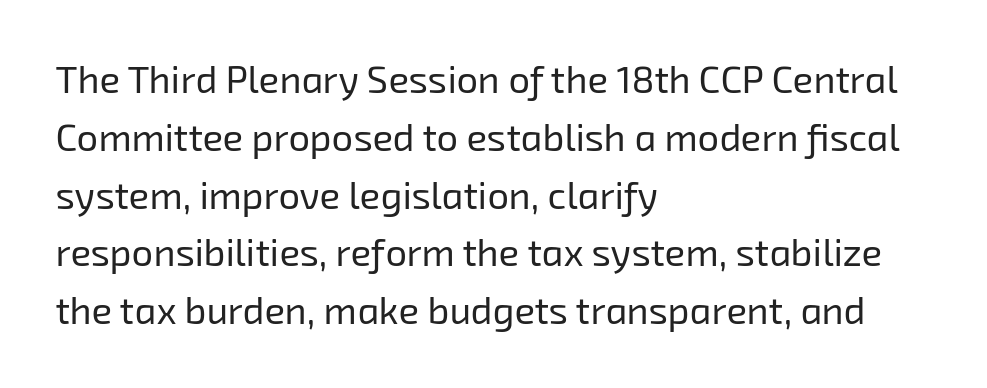
Q: Is the text bold? A: No.
Q: Is the typeface a serif or a sans-serif typeface? A: Sans-serif.
Q: Is the text underlined? A: No.
Q: How is the paragraph aligned? A: Left-aligned.
Q: Is the spacing between letters normal or unusually wide? A: Normal.
Q: Is the spacing between lines tight, normal or loose? A: Normal.
Q: Width (condensed, normal, or wide)? A: Normal.
Q: Stroke contrast? A: Low.
Q: x-height? A: Medium.
Q: Monospaced? A: No.
